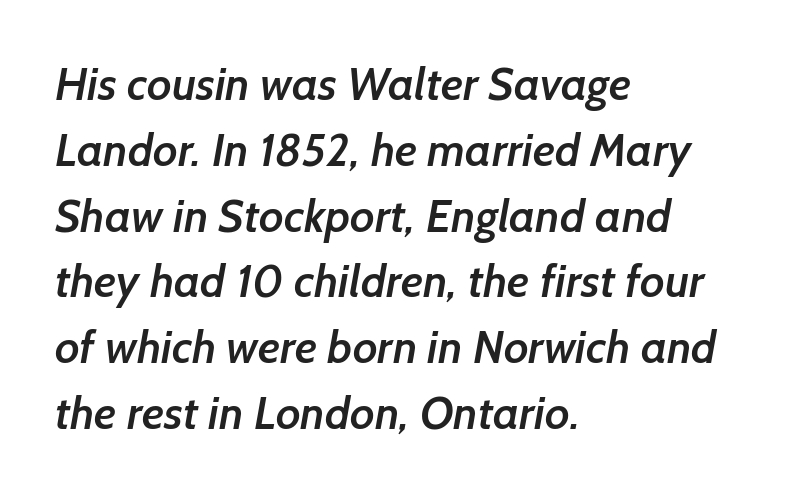
Q: Is the text bold? A: Semi-bold.
Q: Is the typeface a serif or a sans-serif typeface? A: Sans-serif.
Q: Is the text underlined? A: No.
Q: How is the paragraph aligned? A: Left-aligned.
Q: Is the spacing between letters normal or unusually wide? A: Normal.
Q: Is the spacing between lines tight, normal or loose? A: Normal.
Q: Width (condensed, normal, or wide)? A: Normal.
Q: Stroke contrast? A: Low.
Q: x-height? A: Medium.
Q: Monospaced? A: No.
